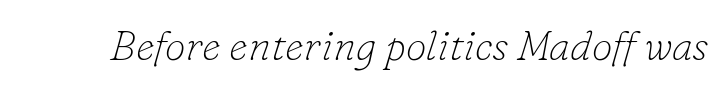
The image shows 42 px thin serif type, italic (leaning right); set normal letter spacing, not underlined; low stroke contrast and a small x-height.
